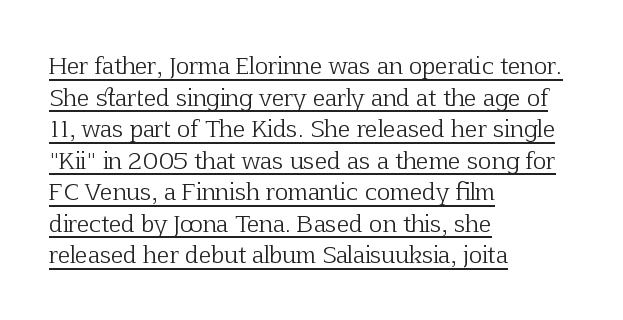
{"italic": "no", "bold": "no", "underline": "yes", "align": "left", "line_spacing": "normal", "line_spacing_ratio": 1.37, "letter_spacing": "normal", "letter_spacing_em": 0.0, "glyph_px": 23}
